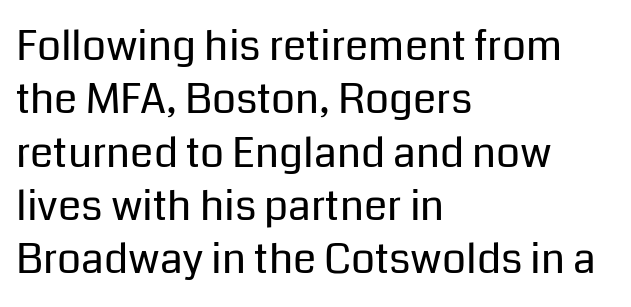
Q: Is the text bold? A: No.
Q: Is the text italic (slanted)? A: No, it is upright.
Q: Is the typeface a serif or a sans-serif typeface? A: Sans-serif.
Q: Is the text underlined? A: No.
Q: How is the paragraph aligned? A: Left-aligned.
Q: Is the spacing between letters normal or unusually wide? A: Normal.
Q: Is the spacing between lines tight, normal or loose? A: Normal.
Q: Width (condensed, normal, or wide)? A: Normal.
Q: Stroke contrast? A: Low.
Q: x-height? A: Medium.
Q: Monospaced? A: No.
